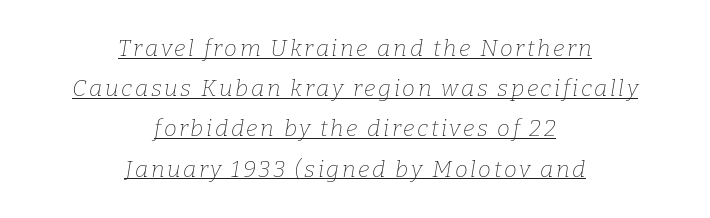
{"italic": "yes", "lean": "right", "slant_degrees": 9, "bold": "no", "underline": "yes", "align": "center", "line_spacing_ratio": 1.75, "glyph_px": 23}
